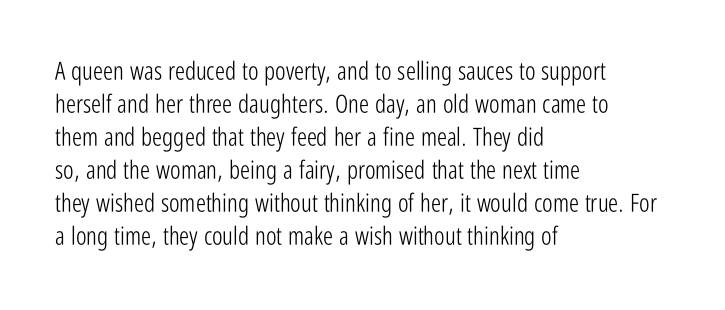
The setting favours the left margin, as ordinary paragraphs usually do. The letters stand upright; this is a roman face. Does the leading feel generous? No, just average. The passage shown has conventional tracking throughout. Each stroke keeps to a modest, everyday thickness or less.
